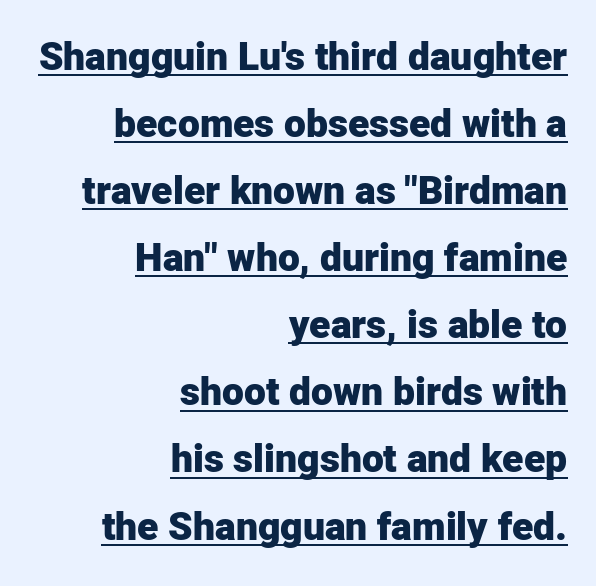
{"serif": "no", "italic": "no", "bold": "yes", "weight": "heavy", "width": "normal", "stroke_contrast": "low", "x_height": "medium", "monospaced": "no", "underline": "yes", "align": "right", "line_spacing_ratio": 1.72, "letter_spacing": "normal", "letter_spacing_em": 0.0, "glyph_px": 39}
